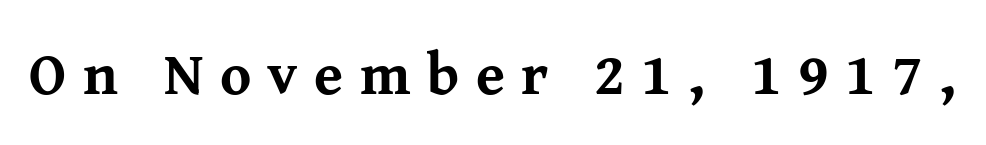
Q: Is the text bold? A: Yes.
Q: Is the text italic (slanted)? A: No, it is upright.
Q: Is the typeface a serif or a sans-serif typeface? A: Serif.
Q: Is the text underlined? A: No.
Q: Is the spacing between letters normal or unusually wide? A: Unusually wide.
Q: Width (condensed, normal, or wide)? A: Normal.
Q: Stroke contrast? A: Medium.
Q: x-height? A: Medium.
Q: Monospaced? A: No.
